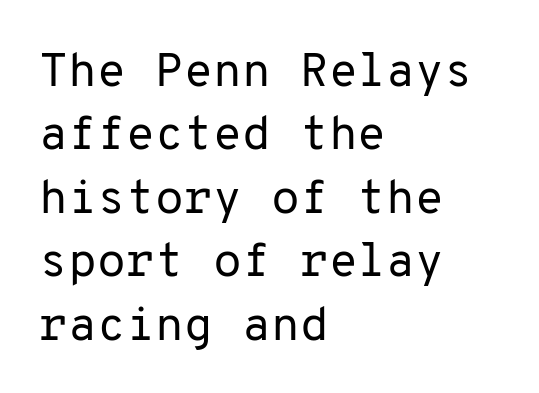
The image shows 47 px regular-weight sans-serif type, upright, monospaced; set left-aligned, normal line spacing (1.35x), normal letter spacing, not underlined; low stroke contrast and a medium x-height.
